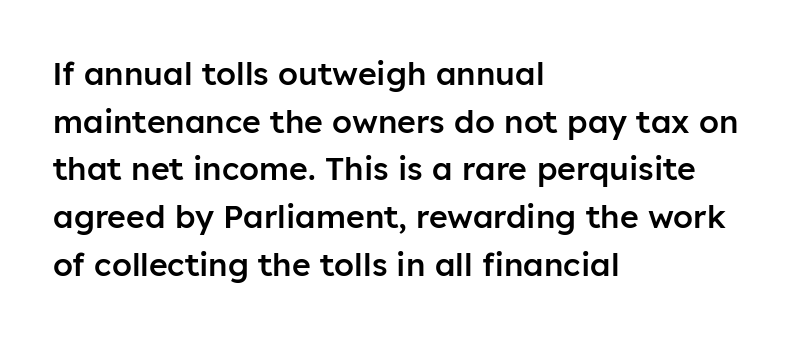
Q: Is the text bold? A: Semi-bold.
Q: Is the text italic (slanted)? A: No, it is upright.
Q: Is the typeface a serif or a sans-serif typeface? A: Sans-serif.
Q: Is the text underlined? A: No.
Q: How is the paragraph aligned? A: Left-aligned.
Q: Is the spacing between letters normal or unusually wide? A: Normal.
Q: Is the spacing between lines tight, normal or loose? A: Normal.
Q: Width (condensed, normal, or wide)? A: Normal.
Q: Stroke contrast? A: Low.
Q: x-height? A: Medium.
Q: Monospaced? A: No.
